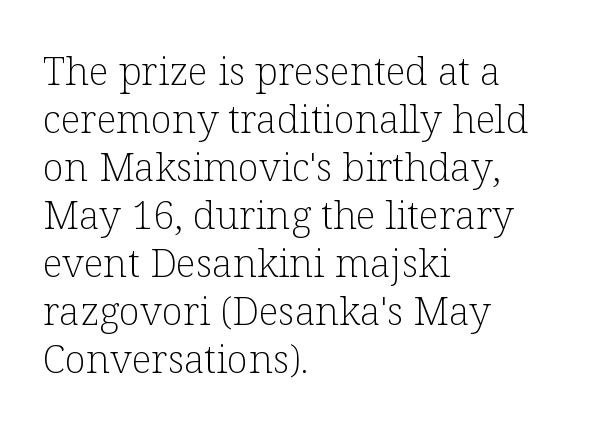
The image shows 39 px light serif type, upright; set left-aligned, line spacing 1.23x, normal letter spacing, not underlined; low stroke contrast and a medium x-height.
